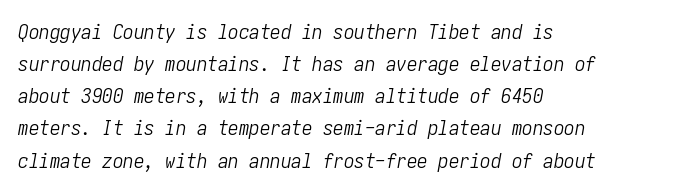
Q: Is the text bold? A: No.
Q: Is the text italic (slanted)? A: Yes, it leans right by about 10 degrees.
Q: Is the text underlined? A: No.
Q: How is the paragraph aligned? A: Left-aligned.
Q: Is the spacing between letters normal or unusually wide? A: Normal.
Q: Is the spacing between lines tight, normal or loose? A: Normal.
